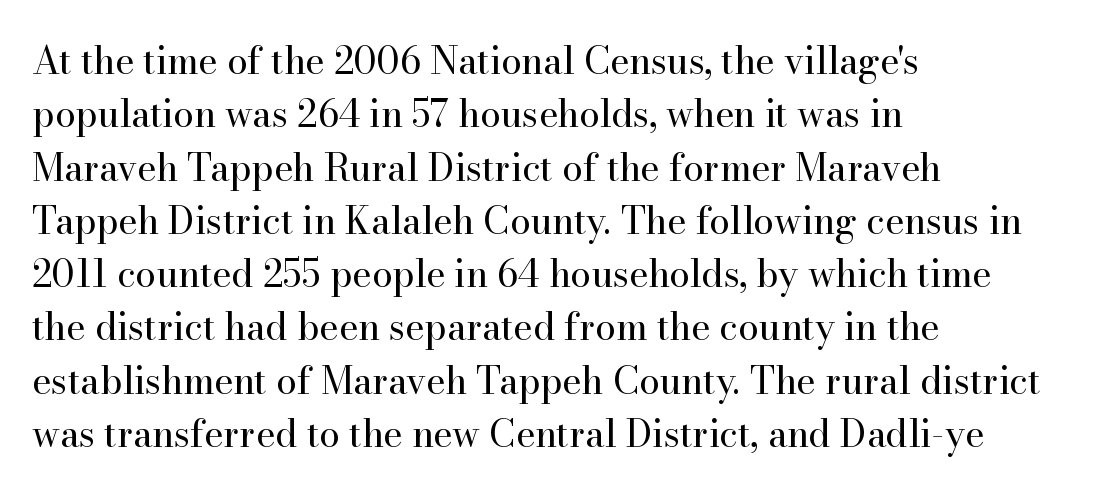
{"serif": "yes", "italic": "no", "bold": "no", "weight": "regular", "width": "normal", "stroke_contrast": "high", "x_height": "small", "monospaced": "no", "underline": "no", "align": "left", "line_spacing": "normal", "line_spacing_ratio": 1.44, "letter_spacing": "normal", "letter_spacing_em": 0.0, "glyph_px": 37}
